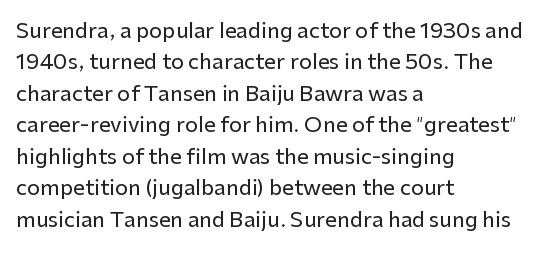
Unmarked baselines from the first word to the last. Every character sits straight up, as roman type does. The lines in this sample share a left origin and differ only in where they stop. Summary of vertical rhythm: regular, with standard interline spacing. Inter-character spacing is left at the font's built-in metrics.
